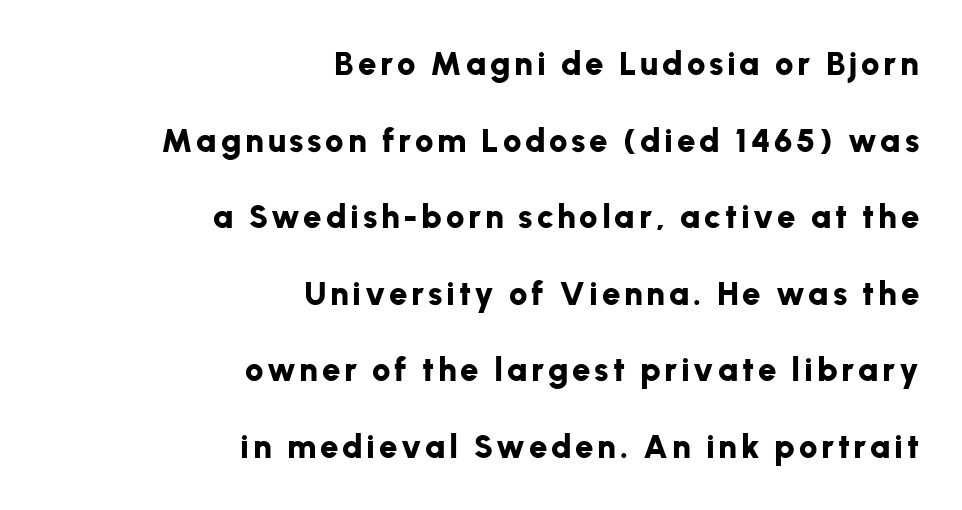
The image shows 33 px bold sans-serif type, upright; set right-aligned, loose line spacing (2.32x), not underlined; low stroke contrast and a medium x-height.
